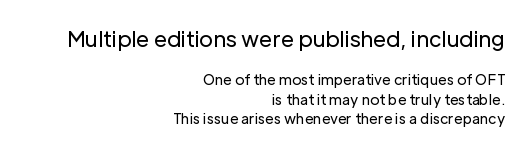
Q: Is the text bold? A: No.
Q: Is the text italic (slanted)? A: No, it is upright.
Q: Is the text underlined? A: No.
Q: How is the paragraph aligned? A: Right-aligned.
Q: Is the spacing between letters normal or unusually wide? A: Normal.
Q: Is the spacing between lines tight, normal or loose? A: Normal.
Q: Which block of text is set in a larger size, the first (top) or the second (bottom)? A: The first (top) one.
